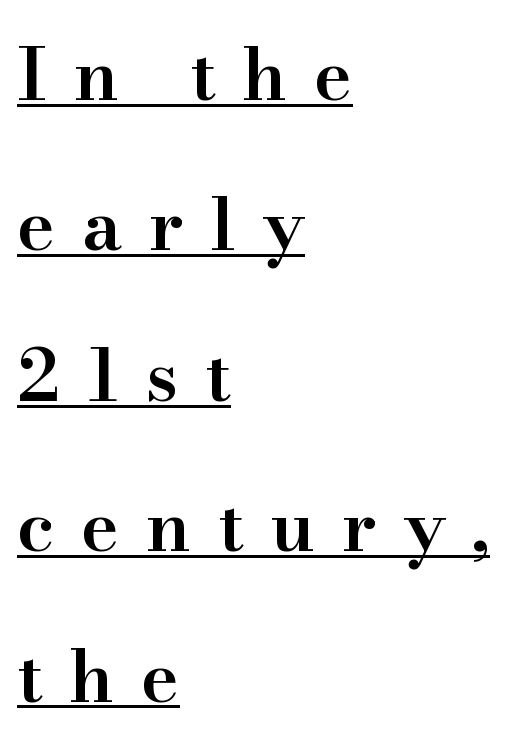
{"serif": "yes", "italic": "no", "bold": "semi", "weight": "semibold", "width": "normal", "stroke_contrast": "high", "x_height": "small", "monospaced": "no", "underline": "yes", "align": "left", "line_spacing": "loose", "line_spacing_ratio": 2.06, "letter_spacing": "wide", "letter_spacing_em": 0.36, "glyph_px": 73}
